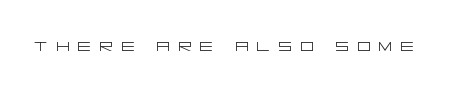
The image shows 21 px text type, upright; set unusually wide letter spacing (+0.39 em), not underlined.
